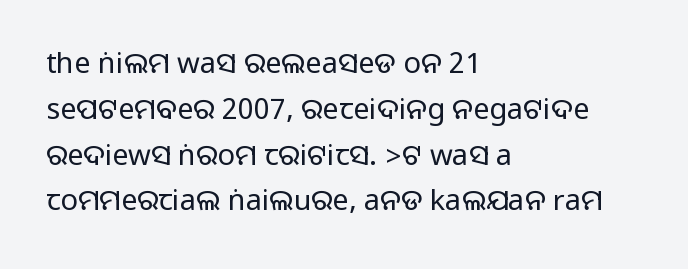
The image shows 29 px sans-serif type, upright; set left-aligned, normal line spacing (1.58x), normal letter spacing, not underlined; medium stroke contrast.
